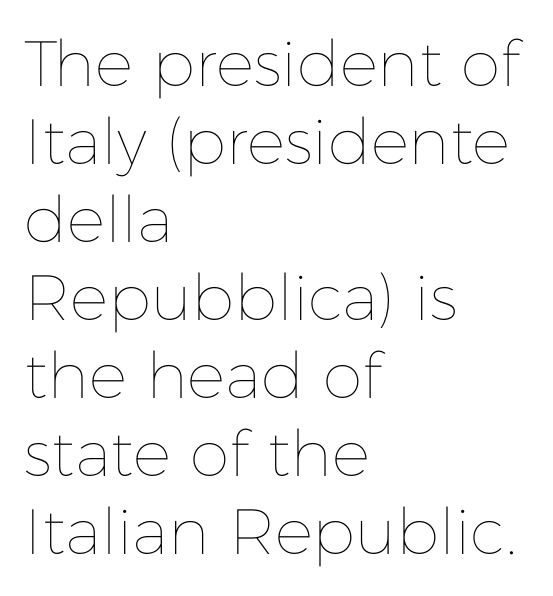
The image shows 64 px thin type, upright; set left-aligned, line spacing 1.22x, normal letter spacing, not underlined; low stroke contrast and a medium x-height.
